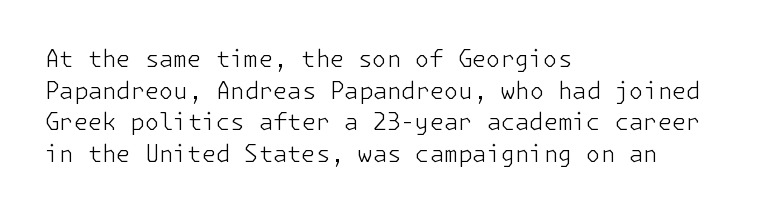
Q: Is the text bold? A: No.
Q: Is the text italic (slanted)? A: No, it is upright.
Q: Is the text underlined? A: No.
Q: How is the paragraph aligned? A: Left-aligned.
Q: Is the spacing between letters normal or unusually wide? A: Normal.
Q: Is the spacing between lines tight, normal or loose? A: Normal.
